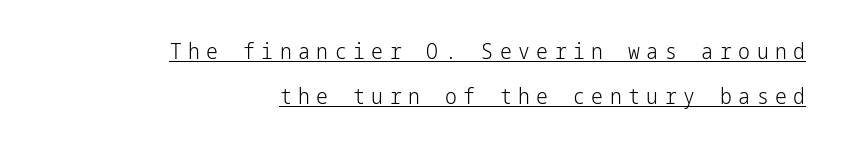
Q: Is the text bold? A: No.
Q: Is the text italic (slanted)? A: No, it is upright.
Q: Is the text underlined? A: Yes.
Q: How is the paragraph aligned? A: Right-aligned.
Q: Is the spacing between letters normal or unusually wide? A: Unusually wide.
Q: Is the spacing between lines tight, normal or loose? A: Loose.
